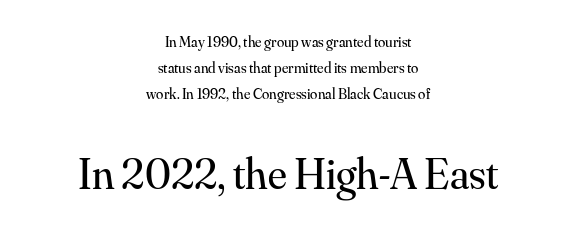
In terms of letterform style, serifs are clearly present. The string is rendered with underlining switched off. Caption: standard tracking, unaltered. Is the type heavy? It reads as light-to-regular instead.
